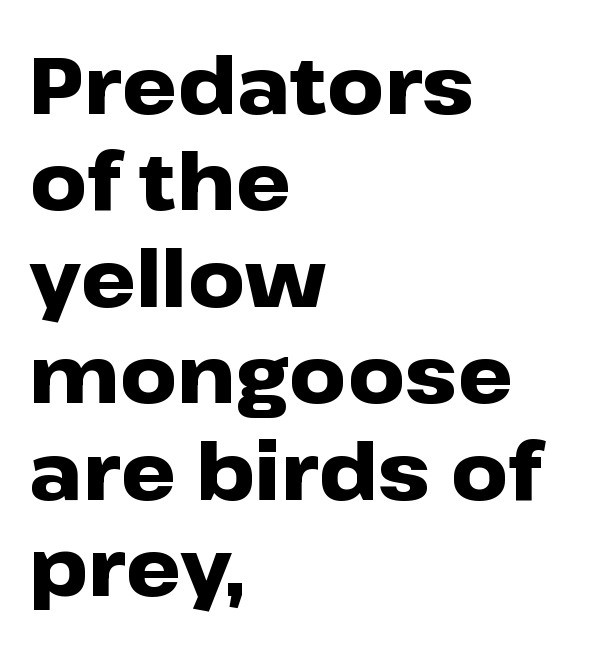
The rendering uses natural spacing where letterforms have individual widths. The type family on display is of the sans-serif kind. How heavy is the stroke? Heavy — this is a bold. Layout note: lines flush left. Each word holds together tightly as a unit, with standard inter-letter gaps.
